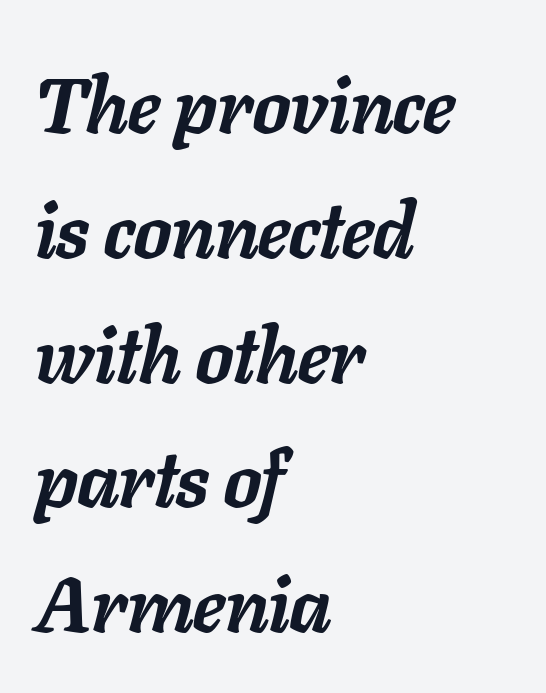
Q: Is the text bold? A: Yes.
Q: Is the text italic (slanted)? A: Yes, it leans right by about 11 degrees.
Q: Is the text underlined? A: No.
Q: How is the paragraph aligned? A: Left-aligned.
Q: Is the spacing between letters normal or unusually wide? A: Normal.
Q: Is the spacing between lines tight, normal or loose? A: Normal.
Q: Width (condensed, normal, or wide)? A: Normal.
Q: Stroke contrast? A: Low.
Q: x-height? A: Medium.
Q: Monospaced? A: No.
